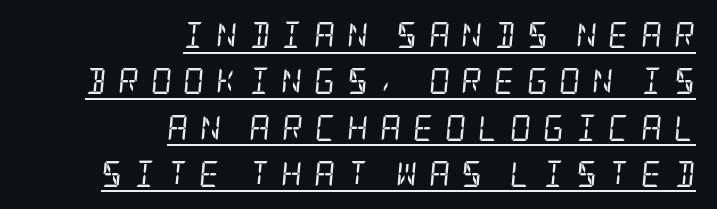
{"italic": "yes", "lean": "right", "slant_degrees": 5, "bold": "no", "underline": "yes", "align": "right", "line_spacing_ratio": 1.78, "letter_spacing": "wide", "letter_spacing_em": 0.44, "glyph_px": 26}
